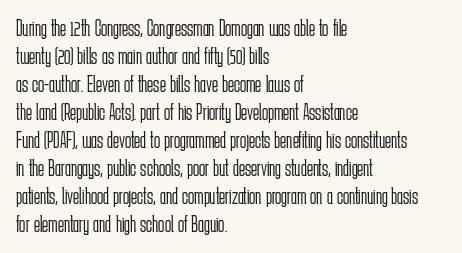
The image shows 23 px text type, upright; set left-aligned, line spacing 1.22x, normal letter spacing, not underlined.
